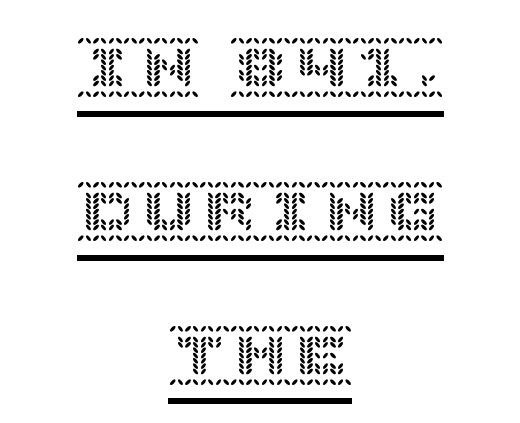
Letter spacing: default. The glyphs are accompanied by a horizontal stroke just below them. Caption: multi-line text, centered on the measure. The letters stand upright; this is a roman face.
